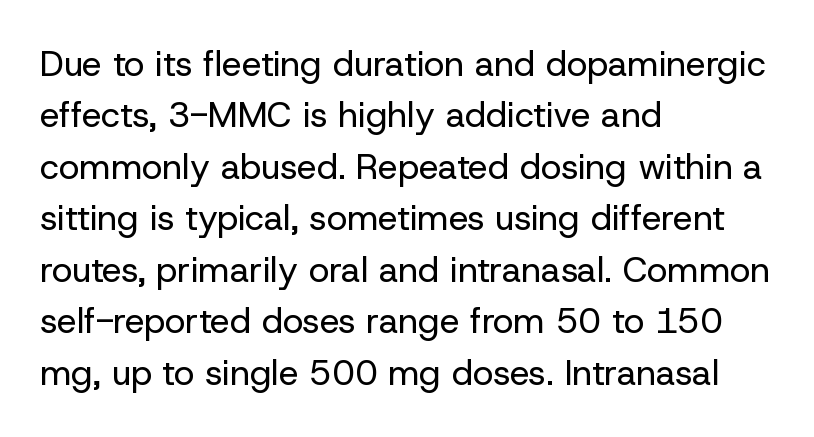
The image shows 35 px regular-weight sans-serif type, upright; set left-aligned, normal line spacing (1.47x), normal letter spacing, not underlined; low stroke contrast and a medium x-height.
